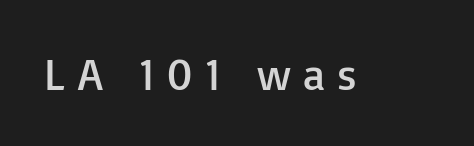
{"serif": "no", "italic": "no", "bold": "no", "weight": "regular", "width": "normal", "stroke_contrast": "low", "x_height": "medium", "monospaced": "no", "underline": "no", "letter_spacing": "wide", "letter_spacing_em": 0.27, "glyph_px": 45}
